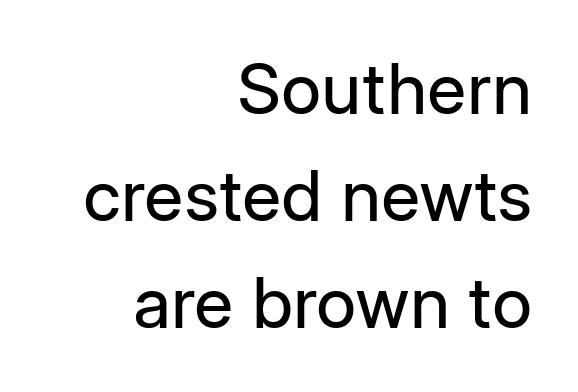
{"serif": "no", "italic": "no", "bold": "no", "weight": "regular", "width": "normal", "stroke_contrast": "low", "x_height": "medium", "monospaced": "no", "underline": "no", "align": "right", "line_spacing": "normal", "line_spacing_ratio": 1.53, "letter_spacing": "normal", "letter_spacing_em": 0.0, "glyph_px": 70}
